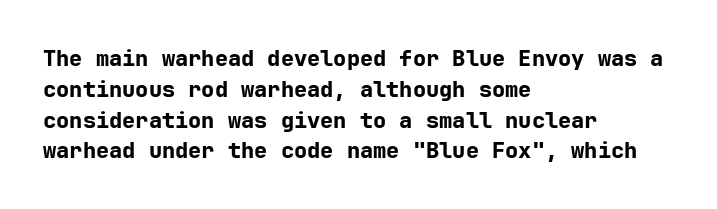
The image shows 22 px bold type, upright; set left-aligned, normal line spacing (1.4x), normal letter spacing, not underlined.
